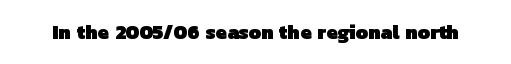
The image shows 20 px bold type; set normal letter spacing, not underlined.
